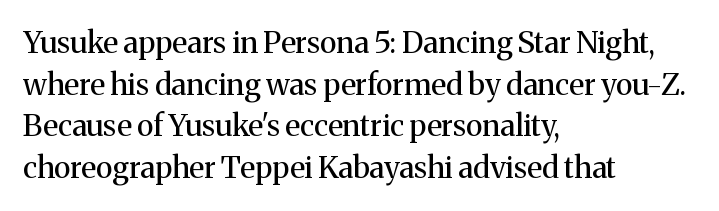
Regular leading. The rendering uses natural spacing where letterforms have individual widths. The font family rendered here belongs to the serif group. Letters rest on an invisible, unmarked baseline. Heft: none added — not bold. Italic? Not at all — the glyphs are vertical.
